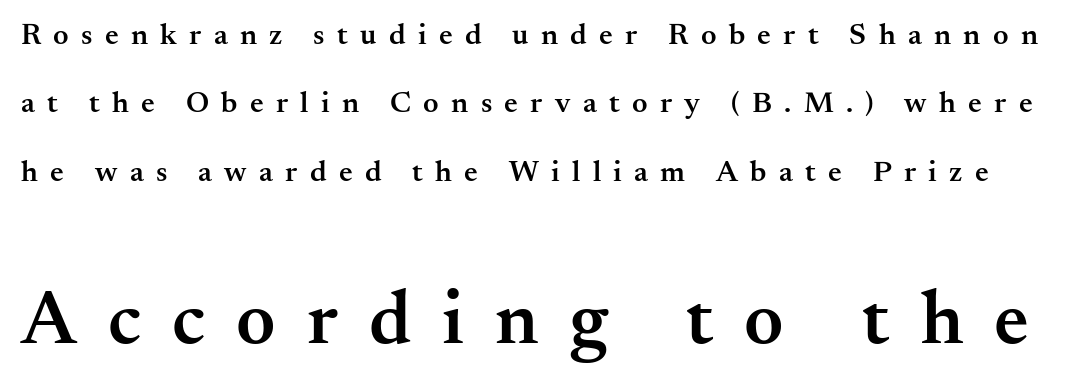
Q: Is the text bold? A: Semi-bold.
Q: Is the text italic (slanted)? A: No, it is upright.
Q: Is the typeface a serif or a sans-serif typeface? A: Serif.
Q: Is the text underlined? A: No.
Q: Is the spacing between letters normal or unusually wide? A: Unusually wide.
Q: Is the spacing between lines tight, normal or loose? A: Loose.
Q: Which block of text is set in a larger size, the first (top) or the second (bottom)? A: The second (bottom) one.
Q: Width (condensed, normal, or wide)? A: Normal.
Q: Stroke contrast? A: Medium.
Q: x-height? A: Small.
Q: Monospaced? A: No.
